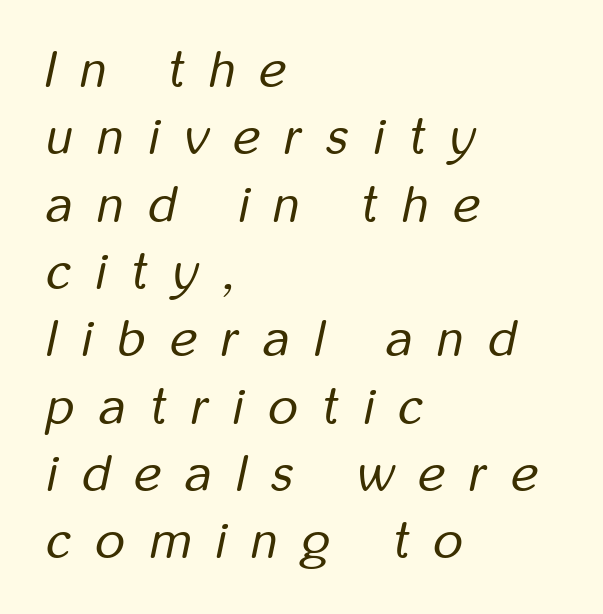
Vertically, the passage feels balanced, rows spaced as you'd expect. A bare baseline throughout the passage. Students, note that the glyphs here are deliberately spaced far apart. Rendered with sloped, italic letterforms.
